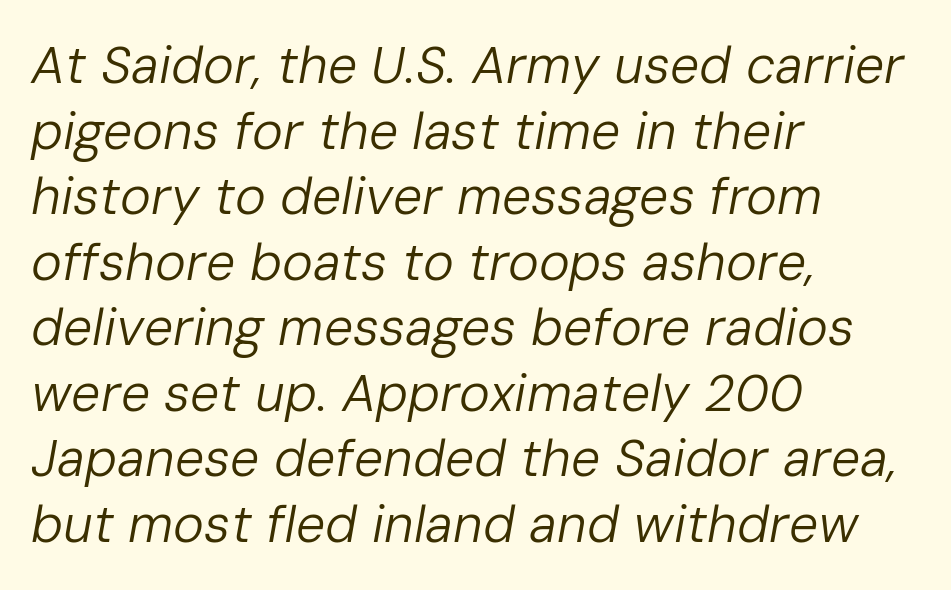
Q: Is the text bold? A: No.
Q: Is the text italic (slanted)? A: Yes, it leans right by about 10 degrees.
Q: Is the text underlined? A: No.
Q: How is the paragraph aligned? A: Left-aligned.
Q: Is the spacing between letters normal or unusually wide? A: Normal.
Q: Is the spacing between lines tight, normal or loose? A: Normal.
Q: Width (condensed, normal, or wide)? A: Normal.
Q: Stroke contrast? A: Low.
Q: x-height? A: Medium.
Q: Monospaced? A: No.
